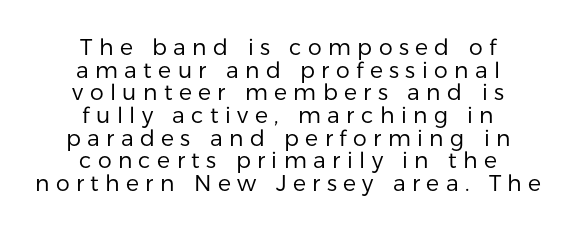
Q: Is the text bold? A: No.
Q: Is the text italic (slanted)? A: No, it is upright.
Q: Is the text underlined? A: No.
Q: How is the paragraph aligned? A: Centered.
Q: Is the spacing between letters normal or unusually wide? A: Unusually wide.
Q: Is the spacing between lines tight, normal or loose? A: Tight.
